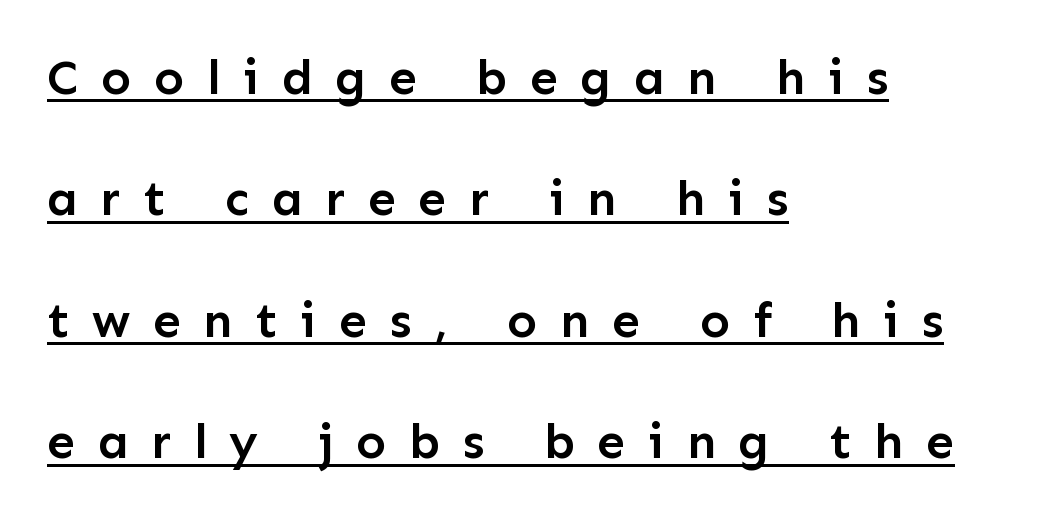
Q: Is the text bold? A: Semi-bold.
Q: Is the text italic (slanted)? A: No, it is upright.
Q: Is the typeface a serif or a sans-serif typeface? A: Sans-serif.
Q: Is the text underlined? A: Yes.
Q: How is the paragraph aligned? A: Left-aligned.
Q: Is the spacing between letters normal or unusually wide? A: Unusually wide.
Q: Is the spacing between lines tight, normal or loose? A: Loose.
Q: Width (condensed, normal, or wide)? A: Normal.
Q: Stroke contrast? A: Low.
Q: x-height? A: Medium.
Q: Monospaced? A: No.
